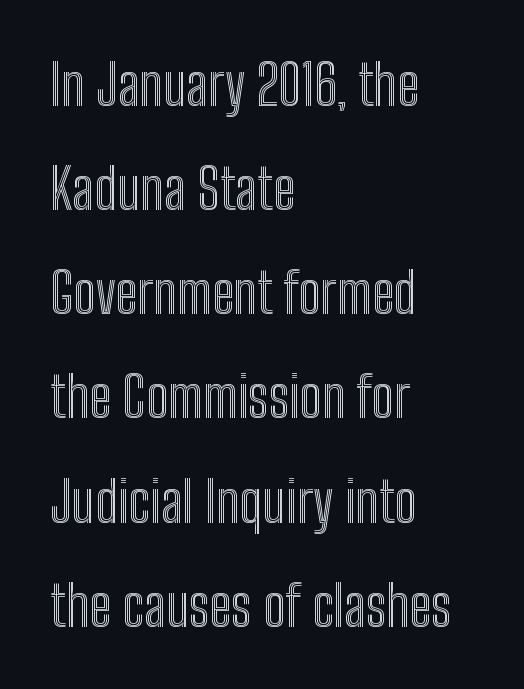
Q: Is the text italic (slanted)? A: No, it is upright.
Q: Is the text underlined? A: No.
Q: How is the paragraph aligned? A: Left-aligned.
Q: Is the spacing between letters normal or unusually wide? A: Normal.
Q: Width (condensed, normal, or wide)? A: Condensed.
Q: x-height? A: Medium.
Q: Monospaced? A: No.
